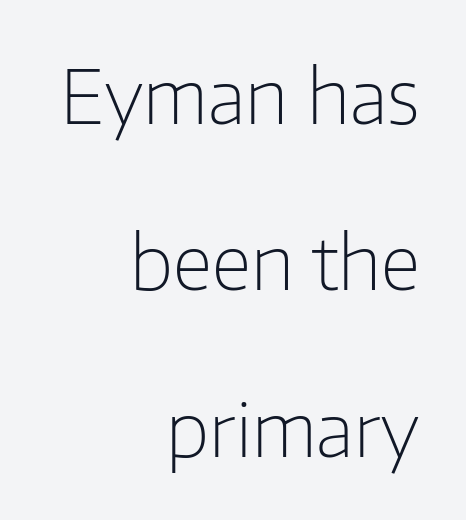
{"serif": "no", "italic": "no", "bold": "no", "weight": "light", "width": "normal", "stroke_contrast": "low", "x_height": "medium", "monospaced": "no", "underline": "no", "align": "right", "line_spacing": "loose", "line_spacing_ratio": 2.22, "letter_spacing": "normal", "letter_spacing_em": 0.0, "glyph_px": 75}
